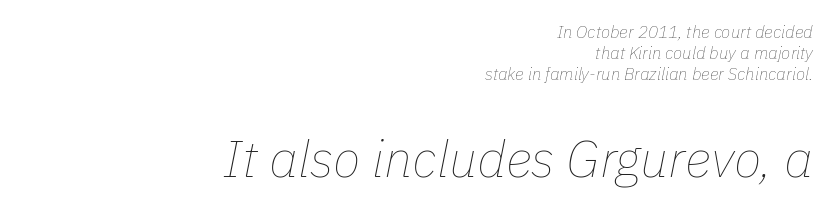
Q: Is the text bold? A: No.
Q: Is the text italic (slanted)? A: Yes, it leans right by about 11 degrees.
Q: Is the text underlined? A: No.
Q: How is the paragraph aligned? A: Right-aligned.
Q: Is the spacing between letters normal or unusually wide? A: Normal.
Q: Which block of text is set in a larger size, the first (top) or the second (bottom)? A: The second (bottom) one.
Q: Width (condensed, normal, or wide)? A: Normal.
Q: Stroke contrast? A: Low.
Q: x-height? A: Medium.
Q: Monospaced? A: No.
